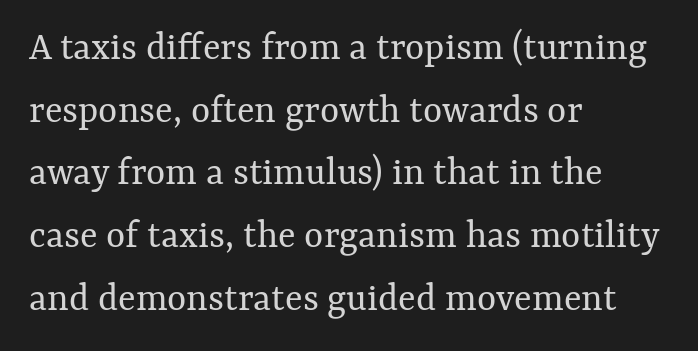
The image shows 41 px regular-weight type, upright; set left-aligned, normal line spacing (1.53x), normal letter spacing, not underlined; medium stroke contrast and a medium x-height.
